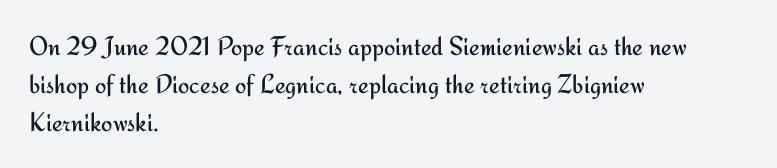
{"italic": "no", "bold": "no", "underline": "no", "align": "left", "line_spacing": "normal", "line_spacing_ratio": 1.41, "letter_spacing": "normal", "letter_spacing_em": 0.0, "glyph_px": 27}
